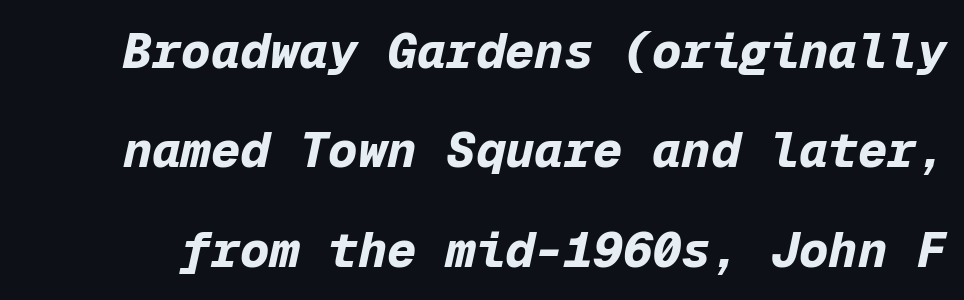
Is the letter spacing exaggerated? No — it looks like the ordinary default. These lines are rendered in a fixed-pitch font. The gap between lines stays unmarked. As a designer I'd log this as weight 700, bold. When letters slant like this, we call the style italic. Line spacing here is loose.
